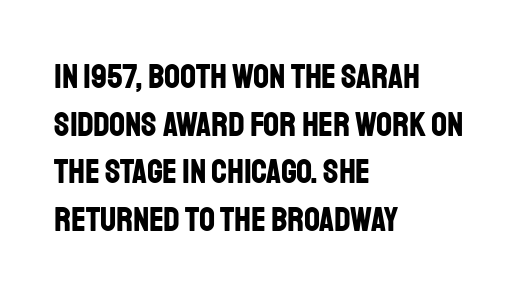
The image shows 35 px bold, condensed sans-serif type, upright; set left-aligned, normal line spacing (1.36x), normal letter spacing, not underlined; low stroke contrast and a large x-height.
